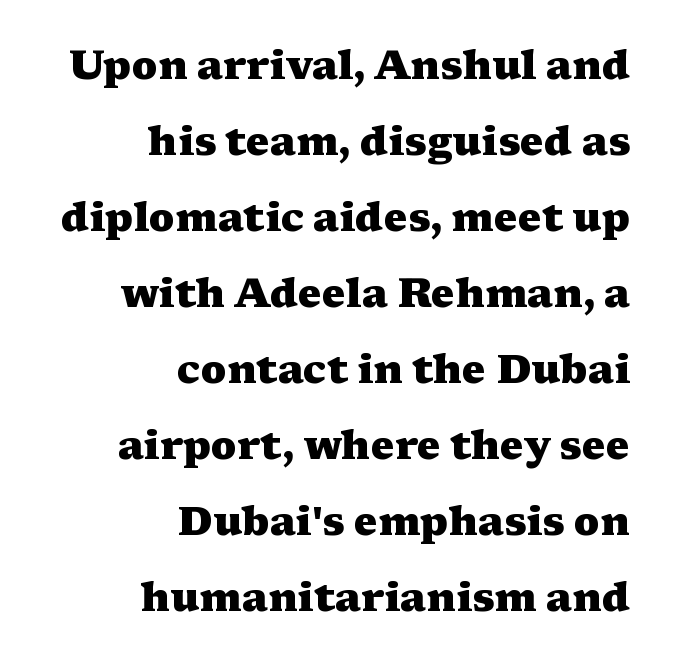
The image shows 40 px heavy, wide serif type, upright; set right-aligned, loose line spacing (1.9x), normal letter spacing, not underlined; medium stroke contrast and a medium x-height.
